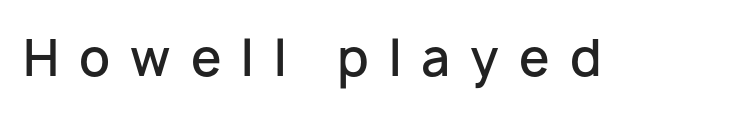
Do the characters align in a grid? No, the font is proportional. Stroke thickness is moderately raised; the sample reads as semibold. Are there feet on the stems? There aren't — it's a sans. The foot of each line stays bare and open. Look at the tracking — it's clearly loosened, letters drifting apart. Style check: upright.
